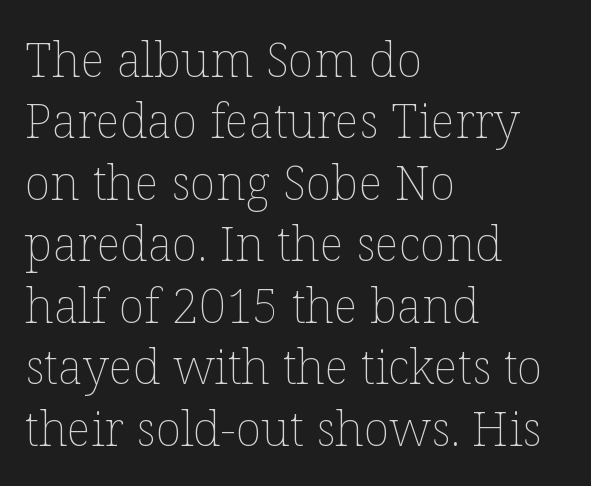
Q: Is the text bold? A: No.
Q: Is the text italic (slanted)? A: No, it is upright.
Q: Is the text underlined? A: No.
Q: How is the paragraph aligned? A: Left-aligned.
Q: Is the spacing between letters normal or unusually wide? A: Normal.
Q: Is the spacing between lines tight, normal or loose? A: Normal.
Q: Width (condensed, normal, or wide)? A: Normal.
Q: Stroke contrast? A: Low.
Q: x-height? A: Medium.
Q: Monospaced? A: No.
